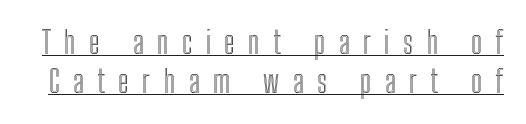
Q: Is the text italic (slanted)? A: No, it is upright.
Q: Is the text underlined? A: Yes.
Q: Is the spacing between letters normal or unusually wide? A: Unusually wide.
Q: Is the spacing between lines tight, normal or loose? A: Normal.
Q: Width (condensed, normal, or wide)? A: Condensed.
Q: x-height? A: Medium.
Q: Monospaced? A: No.
